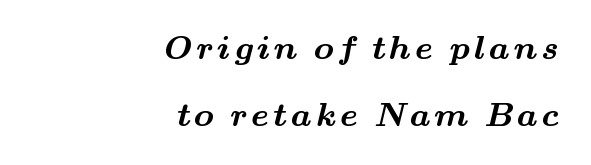
The image shows 33 px bold, wide serif type; set right-aligned, loose line spacing (2.02x), not underlined; medium stroke contrast and a small x-height.
